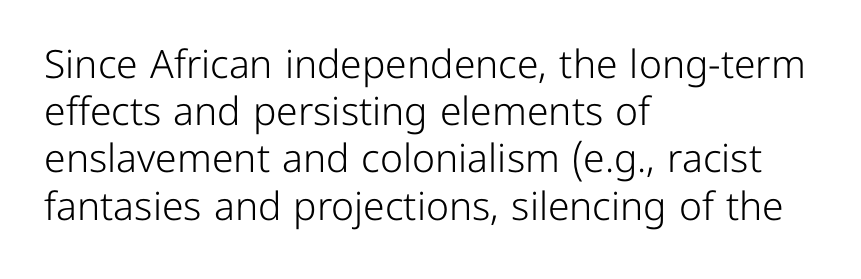
The image shows 39 px light sans-serif type, upright; set left-aligned, line spacing 1.21x, normal letter spacing, not underlined; low stroke contrast and a medium x-height.
